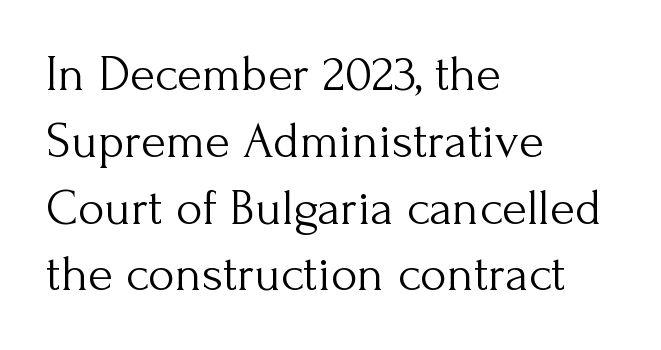
Q: Is the text bold? A: No.
Q: Is the text italic (slanted)? A: No, it is upright.
Q: Is the typeface a serif or a sans-serif typeface? A: Serif.
Q: Is the text underlined? A: No.
Q: How is the paragraph aligned? A: Left-aligned.
Q: Is the spacing between letters normal or unusually wide? A: Normal.
Q: Is the spacing between lines tight, normal or loose? A: Normal.
Q: Width (condensed, normal, or wide)? A: Normal.
Q: Stroke contrast? A: Medium.
Q: x-height? A: Small.
Q: Monospaced? A: No.
